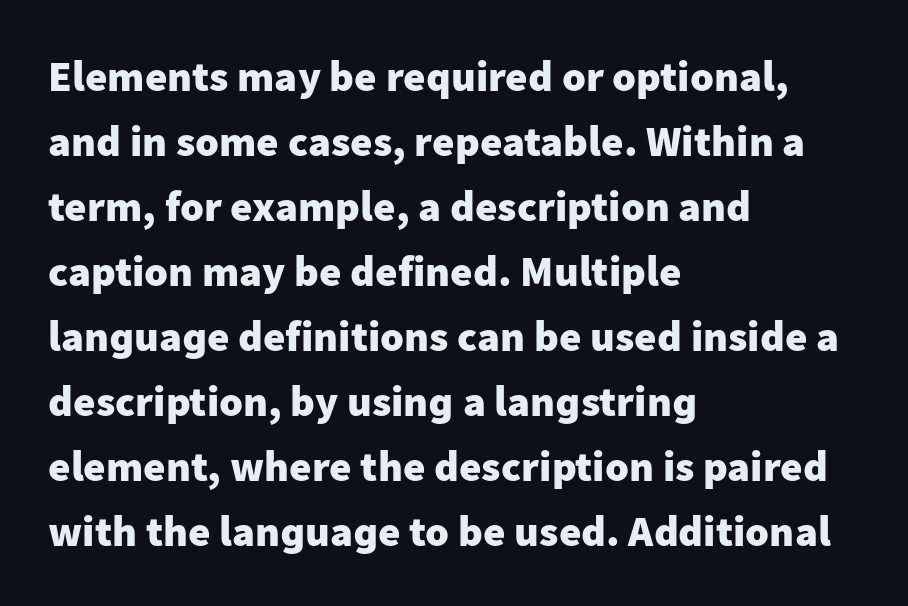
Honestly, the row spacing looks completely unremarkable. Layout note: lines flush left. A roman cut, with each character standing at attention. Compared with an ordinary text face, these strokes are far heavier — a full bold. In terms of letterspacing, this is plain default setting. Do the characters align in a grid? No, the font is proportional.
